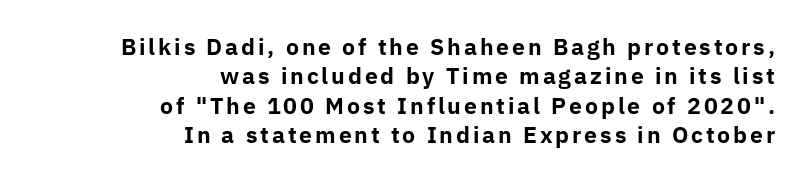
{"italic": "no", "bold": "yes", "underline": "no", "align": "right", "line_spacing": "normal", "line_spacing_ratio": 1.33, "glyph_px": 22}
